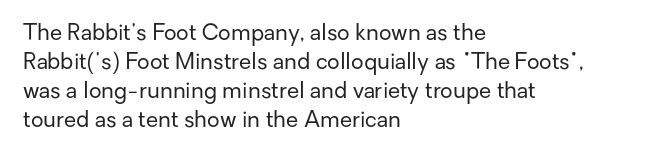
The image shows 22 px text type, upright; set left-aligned, normal line spacing (1.32x), normal letter spacing, not underlined.
